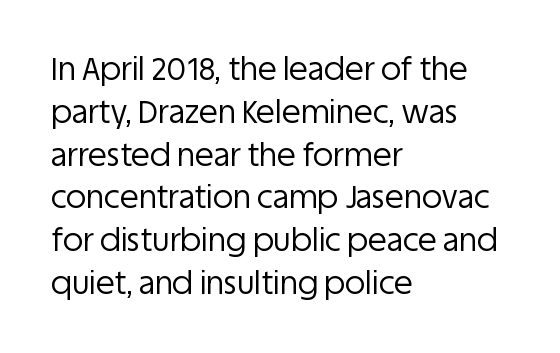
The space beneath each line is pristine and unruled. The rendering keeps characters at their native spacing. These lines are rendered in a variable-pitch font. Italic? Not at all — the glyphs are vertical. Honestly, the row spacing looks completely unremarkable. The font is comparable to plain body text, perhaps lighter.
